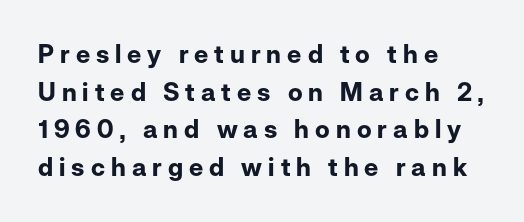
{"italic": "no", "bold": "yes", "underline": "no", "align": "left", "line_spacing": "normal", "line_spacing_ratio": 1.51, "letter_spacing": "wide", "letter_spacing_em": 0.24, "glyph_px": 25}
